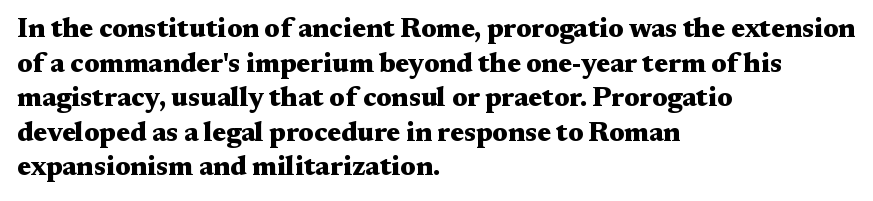
{"italic": "no", "bold": "yes", "underline": "no", "align": "left", "line_spacing": "normal", "line_spacing_ratio": 1.28, "letter_spacing": "normal", "letter_spacing_em": 0.0, "glyph_px": 27}
